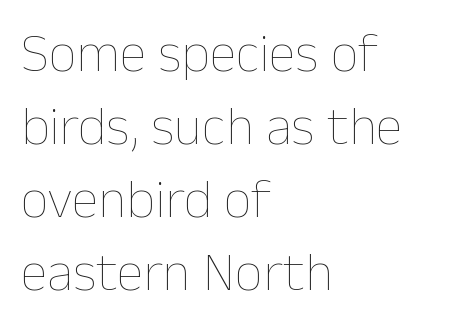
Vertical strokes here are truly vertical. Line starts are locked; line ends wander. Looks like regular typesetting: each glyph gets only the width it needs. Horizontal bands of white between lines are of average thickness. Default kerning and tracking; the words read as compact shapes.
